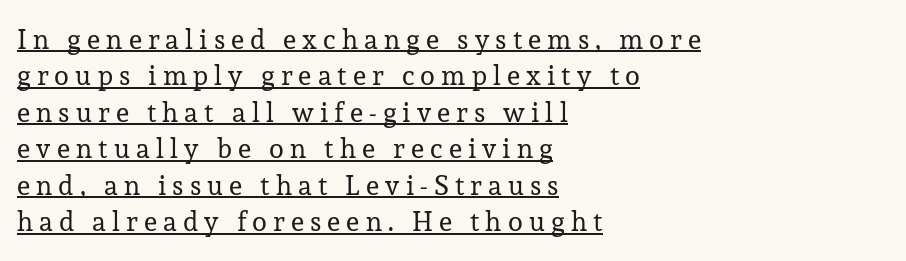
The image shows 27 px text type, upright; set left-aligned, normal line spacing (1.35x), unusually wide letter spacing (+0.23 em), underlined.
